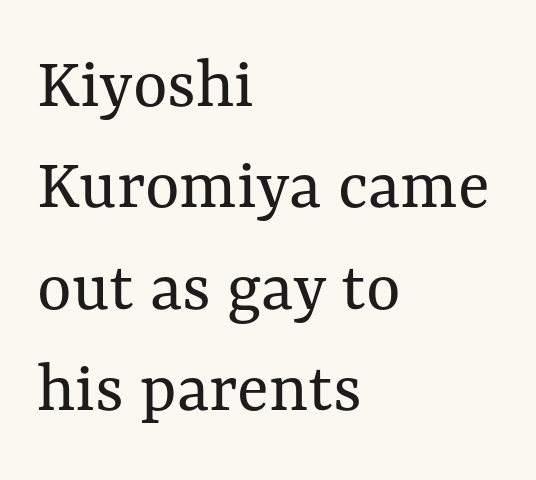
Q: Is the text bold? A: No.
Q: Is the text italic (slanted)? A: No, it is upright.
Q: Is the text underlined? A: No.
Q: How is the paragraph aligned? A: Left-aligned.
Q: Is the spacing between letters normal or unusually wide? A: Normal.
Q: Is the spacing between lines tight, normal or loose? A: Normal.
Q: Width (condensed, normal, or wide)? A: Normal.
Q: Stroke contrast? A: Medium.
Q: x-height? A: Medium.
Q: Monospaced? A: No.
